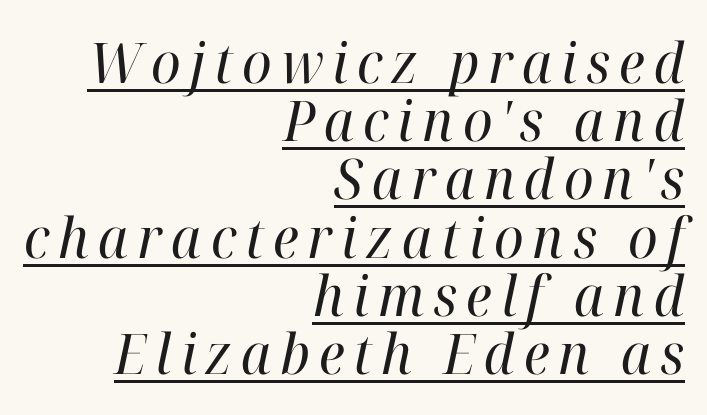
The image shows 56 px regular-weight serif type, italic (leaning right); set right-aligned, tight line spacing (1.04x), underlined; high stroke contrast and a medium x-height.
